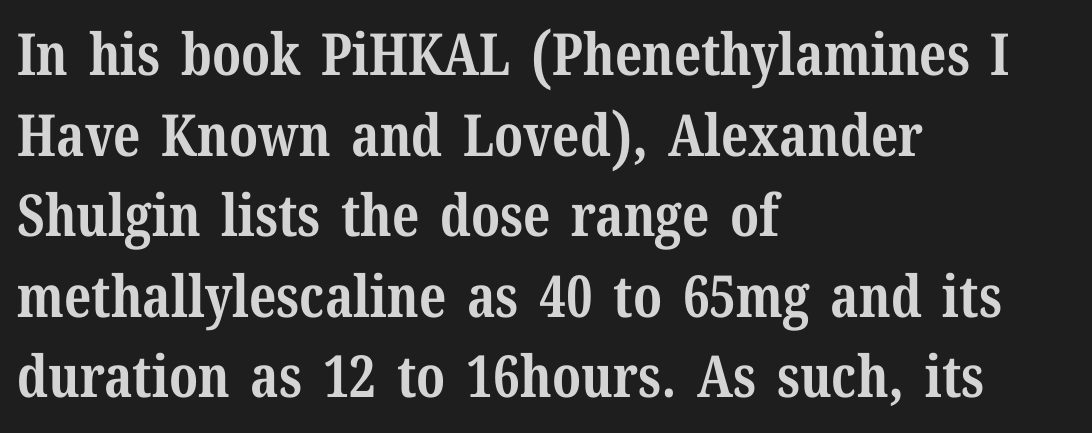
{"serif": "yes", "italic": "no", "bold": "yes", "weight": "bold", "width": "normal", "stroke_contrast": "medium", "x_height": "medium", "monospaced": "no", "underline": "no", "align": "left", "line_spacing": "normal", "line_spacing_ratio": 1.39, "letter_spacing": "normal", "letter_spacing_em": 0.0, "glyph_px": 58}
